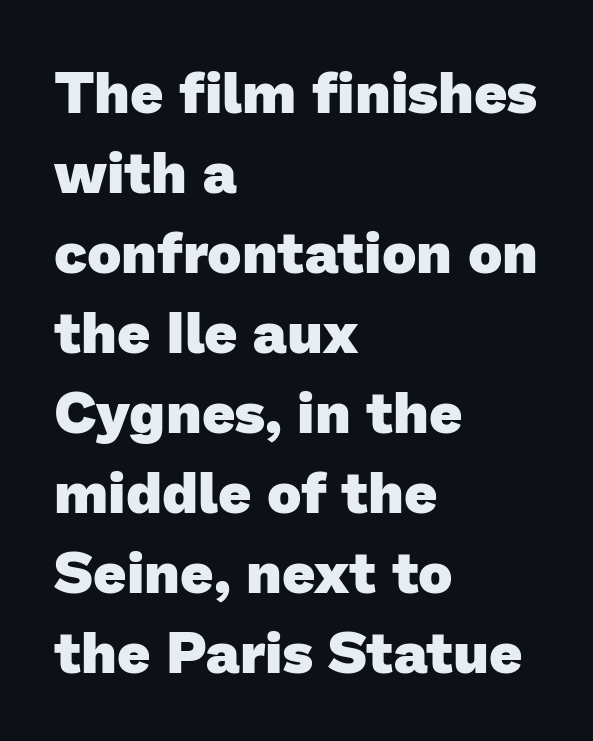
{"serif": "no", "bold": "yes", "weight": "heavy", "width": "normal", "stroke_contrast": "low", "x_height": "medium", "monospaced": "no", "underline": "no", "align": "left", "line_spacing": "normal", "line_spacing_ratio": 1.38, "letter_spacing": "normal", "letter_spacing_em": 0.0, "glyph_px": 58}
